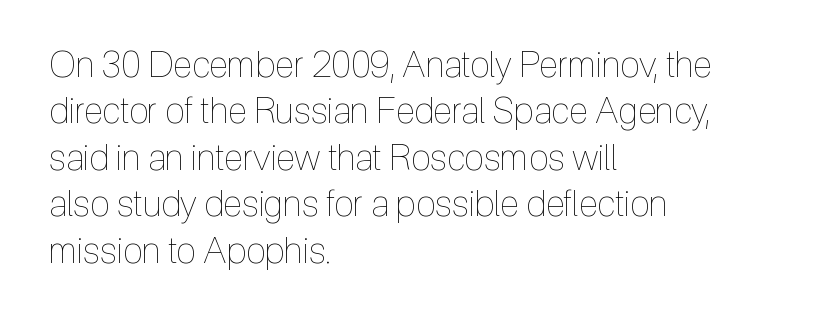
{"italic": "no", "bold": "no", "weight": "thin", "width": "condensed", "x_height": "medium", "monospaced": "no", "underline": "no", "align": "left", "line_spacing": "normal", "line_spacing_ratio": 1.29, "letter_spacing": "normal", "letter_spacing_em": 0.0, "glyph_px": 36}
